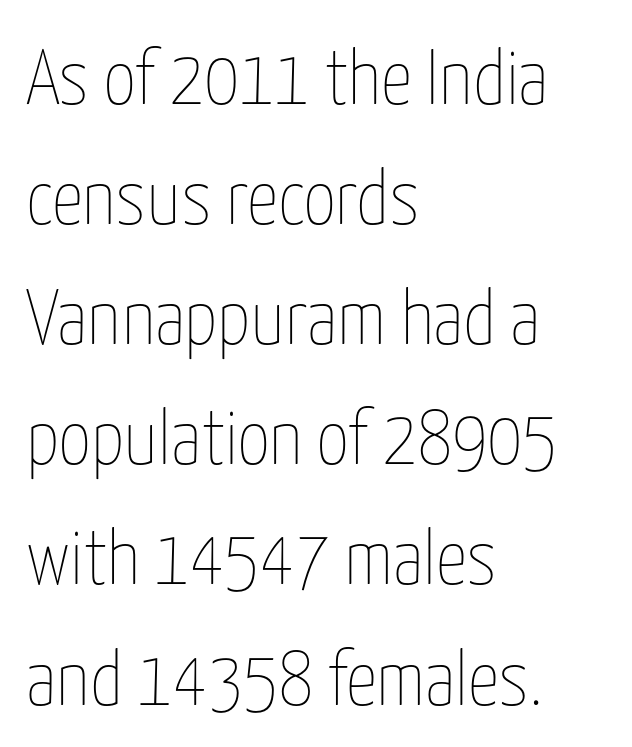
{"italic": "no", "bold": "no", "weight": "thin", "width": "condensed", "stroke_contrast": "low", "x_height": "medium", "monospaced": "no", "underline": "no", "align": "left", "line_spacing": "normal", "line_spacing_ratio": 1.54, "letter_spacing": "normal", "letter_spacing_em": 0.0, "glyph_px": 78}
